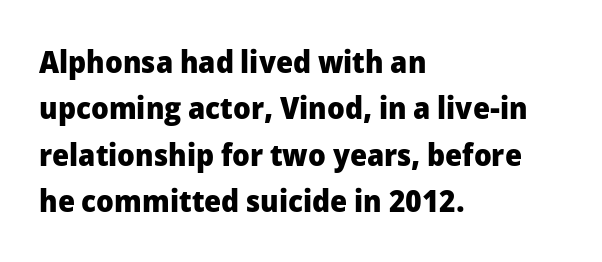
The image shows 31 px heavy sans-serif type, upright; set left-aligned, normal line spacing (1.5x), normal letter spacing, not underlined; low stroke contrast and a medium x-height.
